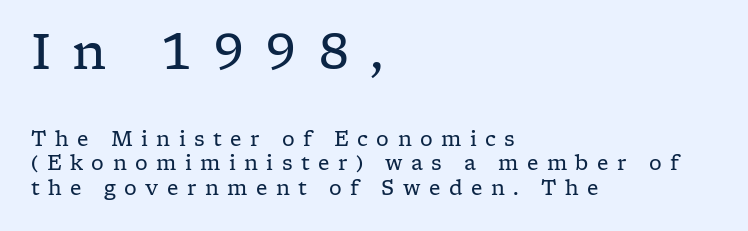
The image shows 49 px regular-weight, wide serif type, upright; set left-aligned, line spacing 1.22x, unusually wide letter spacing (+0.42 em), not underlined; the first (top) block is 2.45x larger; low stroke contrast and a medium x-height.
